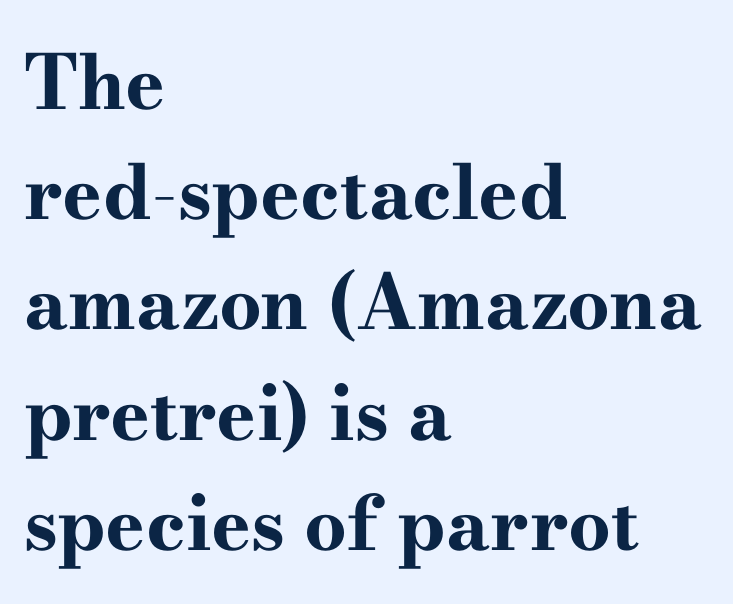
The image shows 75 px bold, wide serif type, upright; set left-aligned, normal line spacing (1.47x), normal letter spacing, not underlined; high stroke contrast and a small x-height.
